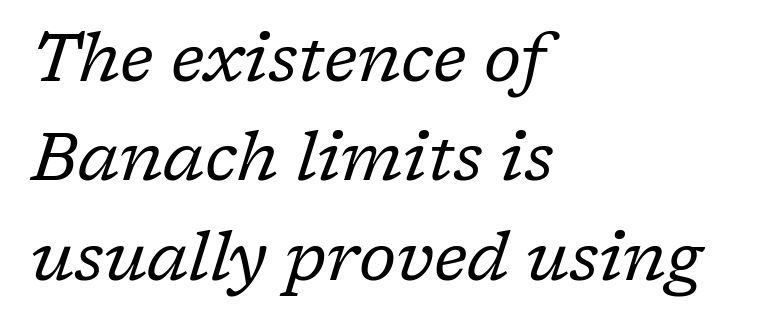
Teacher's note: observe the even left margin — that is flush-left alignment. The passage shown is typed in a proportional face where columns would drift. Letter spacing: default. Notice how the stems are inclined rather than vertical — that's the hallmark of italics. Is this a sans? No — the strokes have serifs. The gap between lines stays unmarked.
